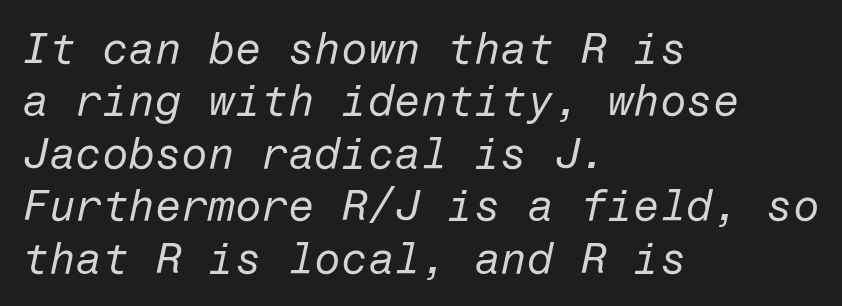
{"italic": "yes", "lean": "right", "slant_degrees": 12, "bold": "no", "weight": "regular", "width": "normal", "stroke_contrast": "low", "x_height": "medium", "underline": "no", "align": "left", "line_spacing_ratio": 1.22, "letter_spacing": "normal", "letter_spacing_em": 0.0, "glyph_px": 43}
